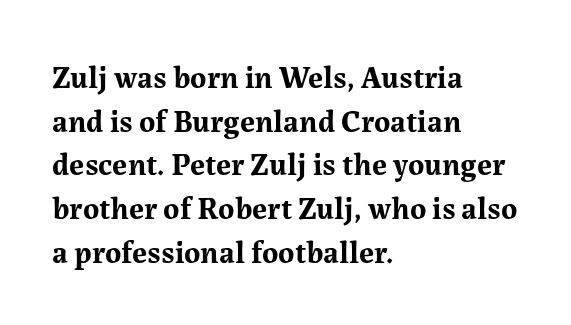
Q: Is the text bold? A: Yes.
Q: Is the text italic (slanted)? A: No, it is upright.
Q: Is the typeface a serif or a sans-serif typeface? A: Serif.
Q: Is the text underlined? A: No.
Q: How is the paragraph aligned? A: Left-aligned.
Q: Is the spacing between letters normal or unusually wide? A: Normal.
Q: Is the spacing between lines tight, normal or loose? A: Normal.
Q: Width (condensed, normal, or wide)? A: Normal.
Q: Stroke contrast? A: Medium.
Q: x-height? A: Medium.
Q: Monospaced? A: No.
